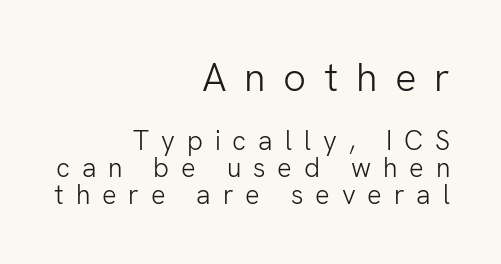
Q: Is the text bold? A: No.
Q: Is the text italic (slanted)? A: No, it is upright.
Q: Is the typeface a serif or a sans-serif typeface? A: Sans-serif.
Q: Is the text underlined? A: No.
Q: How is the paragraph aligned? A: Right-aligned.
Q: Is the spacing between letters normal or unusually wide? A: Unusually wide.
Q: Is the spacing between lines tight, normal or loose? A: Tight.
Q: Which block of text is set in a larger size, the first (top) or the second (bottom)? A: The first (top) one.
Q: Width (condensed, normal, or wide)? A: Normal.
Q: Stroke contrast? A: Low.
Q: x-height? A: Medium.
Q: Monospaced? A: No.
